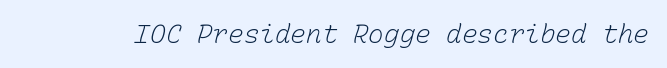
Vertical stems look standard width or narrower in stroke. Unmarked baselines from the first word to the last. There is no visible air inserted between adjacent glyphs.
